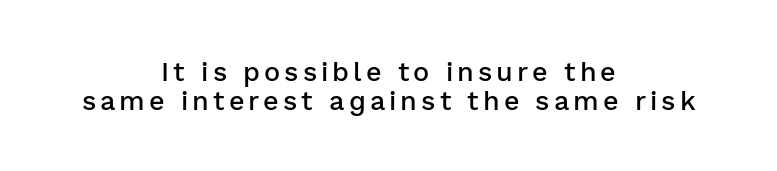
{"italic": "no", "bold": "semi", "underline": "no", "align": "center", "line_spacing": "tight", "line_spacing_ratio": 1.07, "glyph_px": 27}
